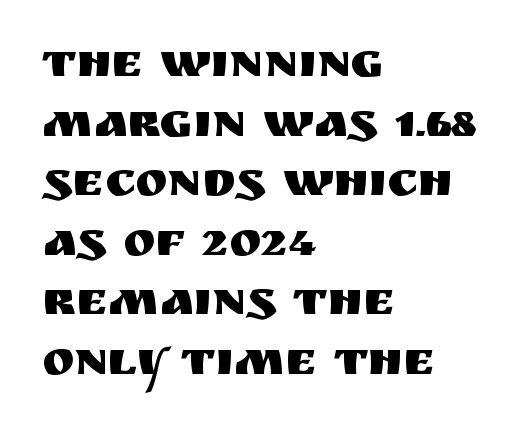
The image shows 48 px sans-serif type, upright; set left-aligned, line spacing 1.24x, normal letter spacing, not underlined; medium stroke contrast and a large x-height.
